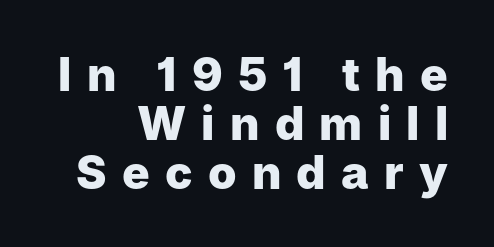
Q: Is the text bold? A: Yes.
Q: Is the text italic (slanted)? A: No, it is upright.
Q: Is the typeface a serif or a sans-serif typeface? A: Sans-serif.
Q: Is the text underlined? A: No.
Q: How is the paragraph aligned? A: Right-aligned.
Q: Is the spacing between letters normal or unusually wide? A: Unusually wide.
Q: Is the spacing between lines tight, normal or loose? A: Tight.
Q: Width (condensed, normal, or wide)? A: Normal.
Q: Stroke contrast? A: Low.
Q: x-height? A: Medium.
Q: Monospaced? A: No.
